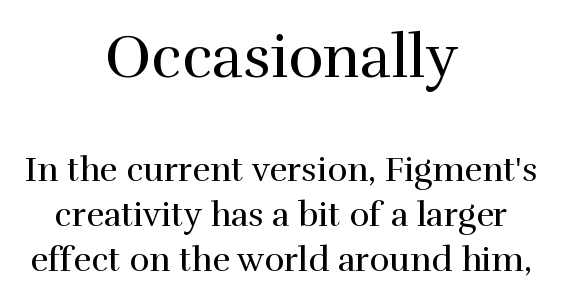
The words here are not underlined. Caption: standard tracking, unaltered. Teacher's note: observe the equal gaps on both sides — that is centered alignment. Spacing verdict: proportional, widths tailored to each character. Honestly, the row spacing looks completely unremarkable. The axis of the letterforms is exactly vertical.
